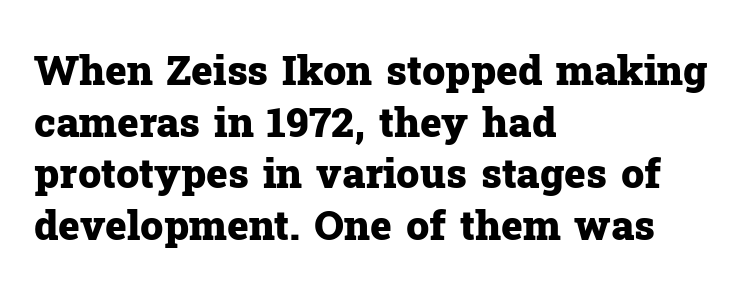
The passage shown is emphatically bold. Quick note: interline space is typical. In CSS terms this would be text-align: left. Upright lettering throughout. Nobody touched the tracking dial on this one.
